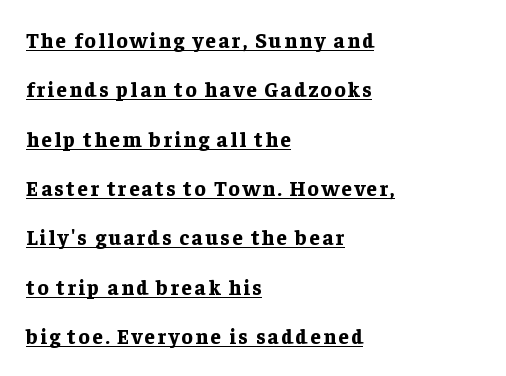
{"italic": "no", "bold": "yes", "underline": "yes", "align": "left", "line_spacing": "loose", "line_spacing_ratio": 2.35, "glyph_px": 21}
